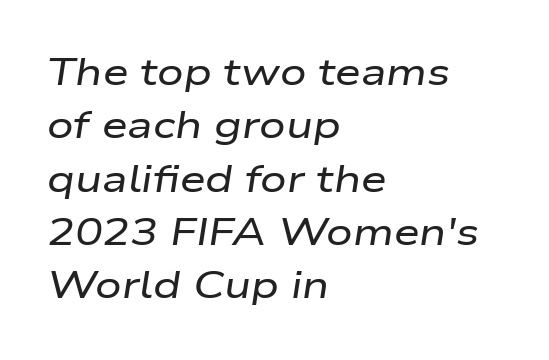
The paragraph shown leans on its left margin. Check under the words: just untouched page. The glyphs look as if they've been sheared to an angle. Spacing verdict: proportional, widths tailored to each character. Quick note: interline space is typical. Nobody touched the tracking dial on this one.
